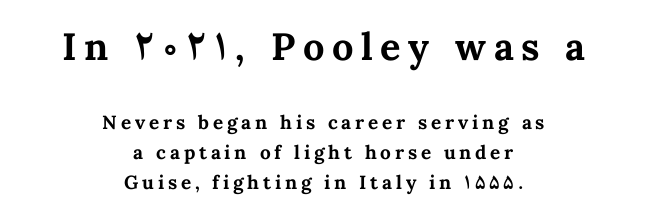
The letters advance in unequal steps, a hallmark of proportional type. The specimen reads as upright at a glance. The zone under the glyphs is completely vacant. Reading down the block, each line starts at a different indent, mirrored at its end. Visually, the top section dominates because its glyphs are scaled up.
